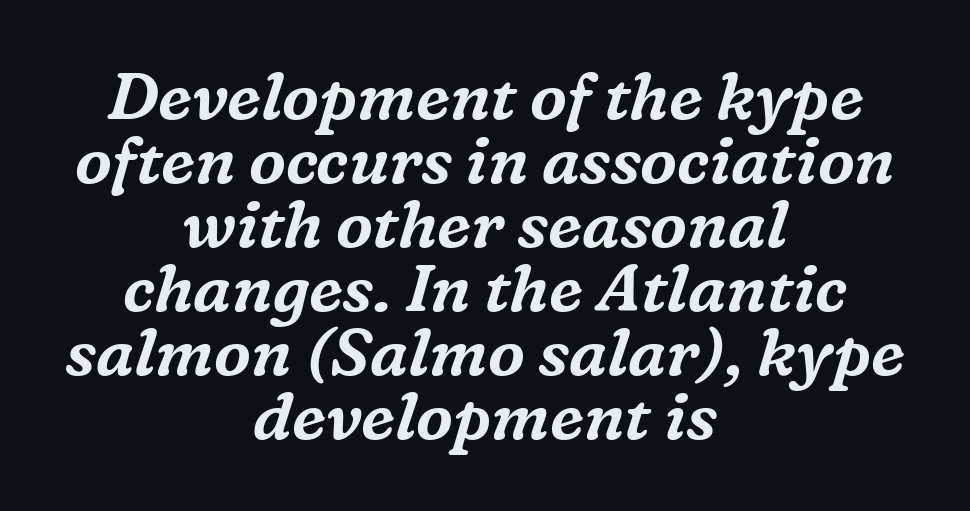
The image shows 66 px serif type, italic (leaning right); set centered, tight line spacing (0.97x), normal letter spacing, not underlined; medium stroke contrast and a medium x-height.
